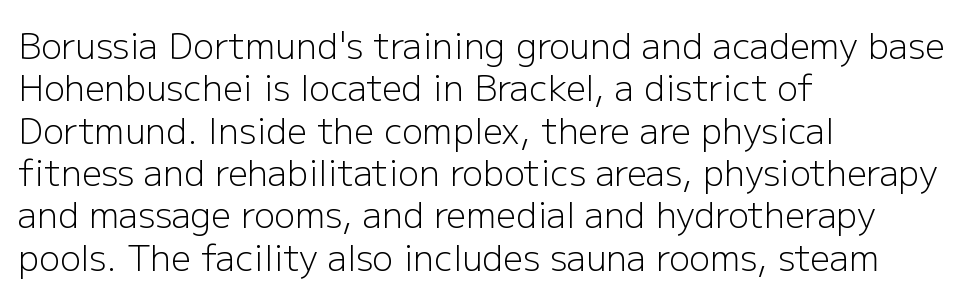
Q: Is the text bold? A: No.
Q: Is the text italic (slanted)? A: No, it is upright.
Q: Is the typeface a serif or a sans-serif typeface? A: Sans-serif.
Q: Is the text underlined? A: No.
Q: How is the paragraph aligned? A: Left-aligned.
Q: Is the spacing between letters normal or unusually wide? A: Normal.
Q: Width (condensed, normal, or wide)? A: Normal.
Q: Stroke contrast? A: Low.
Q: x-height? A: Medium.
Q: Monospaced? A: No.
